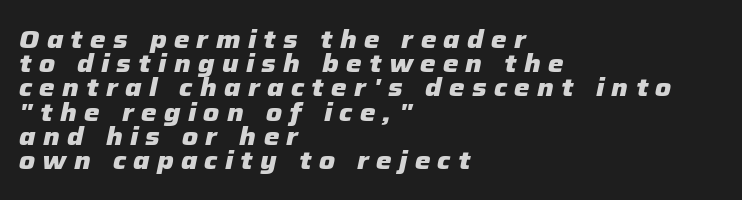
A classic flush-left, rag-right setting is used for this passage. Words float on clear page, feet unadorned. An italicized treatment has been applied to the whole sample. Heavy, bold letterforms. Words appear elongated and porous because spacing is wide.
